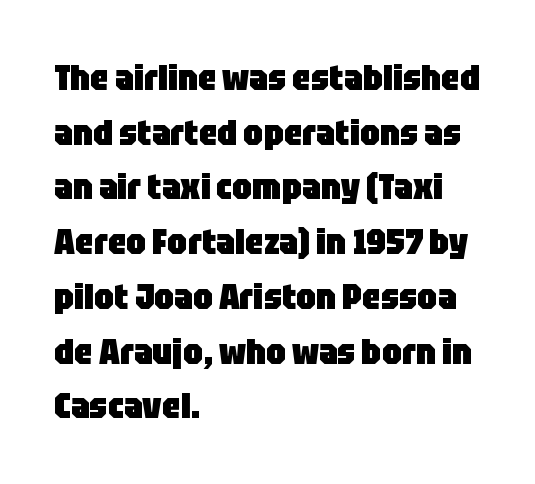
The image shows 36 px heavy, condensed sans-serif type, upright; set left-aligned, normal line spacing (1.52x), normal letter spacing, not underlined; low stroke contrast and a large x-height.
